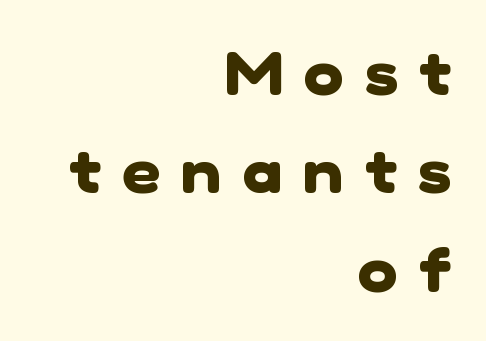
Q: Is the text bold? A: Yes.
Q: Is the typeface a serif or a sans-serif typeface? A: Sans-serif.
Q: Is the text underlined? A: No.
Q: How is the paragraph aligned? A: Right-aligned.
Q: Is the spacing between letters normal or unusually wide? A: Unusually wide.
Q: Is the spacing between lines tight, normal or loose? A: Normal.
Q: Width (condensed, normal, or wide)? A: Normal.
Q: Stroke contrast? A: Low.
Q: x-height? A: Medium.
Q: Monospaced? A: No.
